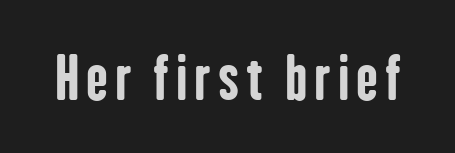
The glyphs are unaccompanied by any horizontal stroke below them. The designer went with a sans here, leaving each stem footless. Is this a fixed-width face? No — the glyphs have proportional, varying widths. Look at the stroke-to-counter ratio: heavy, a bold.
